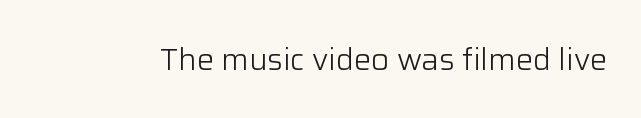
{"serif": "no", "italic": "no", "bold": "no", "weight": "light", "width": "normal", "stroke_contrast": "low", "x_height": "medium", "monospaced": "no", "underline": "no", "letter_spacing": "normal", "letter_spacing_em": 0.0, "glyph_px": 31}
